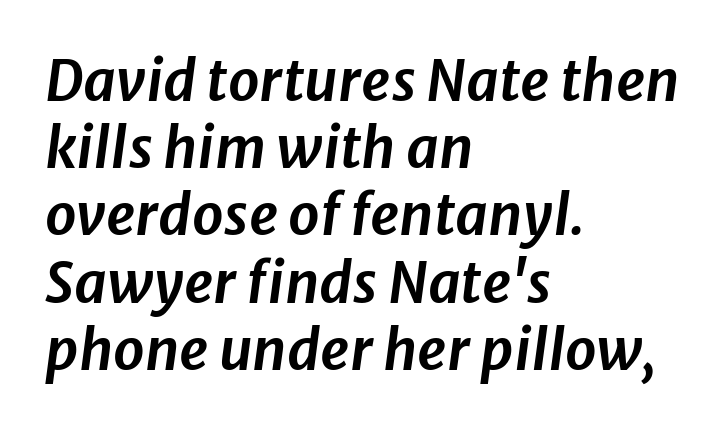
{"italic": "yes", "lean": "right", "slant_degrees": 8, "width": "normal", "stroke_contrast": "low", "x_height": "medium", "monospaced": "no", "underline": "no", "align": "left", "line_spacing_ratio": 1.2, "letter_spacing": "normal", "letter_spacing_em": 0.0, "glyph_px": 56}
